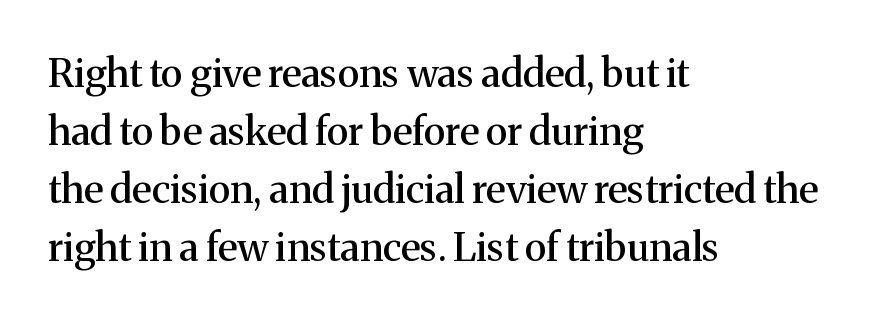
The ragged edge is on the right, which tells us the setting is flush left. Normally led — the rows are evenly, conventionally spaced. The specimen omits any rule beneath the text block's lines. Caption: standard tracking, unaltered. Character widths vary here, with narrow letters taking less room than wide ones. The font family rendered here belongs to the serif group.
